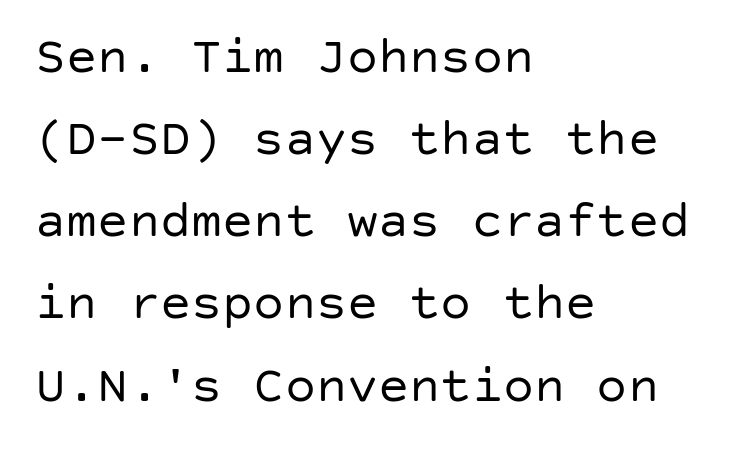
Q: Is the text bold? A: No.
Q: Is the text italic (slanted)? A: No, it is upright.
Q: Is the typeface a serif or a sans-serif typeface? A: Sans-serif.
Q: Is the text underlined? A: No.
Q: How is the paragraph aligned? A: Left-aligned.
Q: Is the spacing between letters normal or unusually wide? A: Normal.
Q: Is the spacing between lines tight, normal or loose? A: Normal.
Q: Width (condensed, normal, or wide)? A: Normal.
Q: Stroke contrast? A: Low.
Q: x-height? A: Large.
